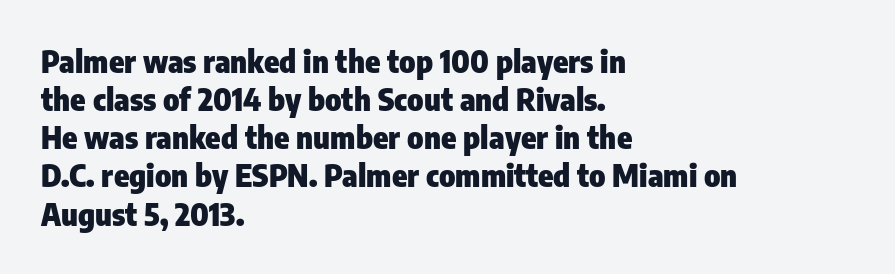
The image shows 31 px heavy, condensed sans-serif type, upright; set left-aligned, line spacing 1.23x, normal letter spacing, not underlined; low stroke contrast and a medium x-height.
